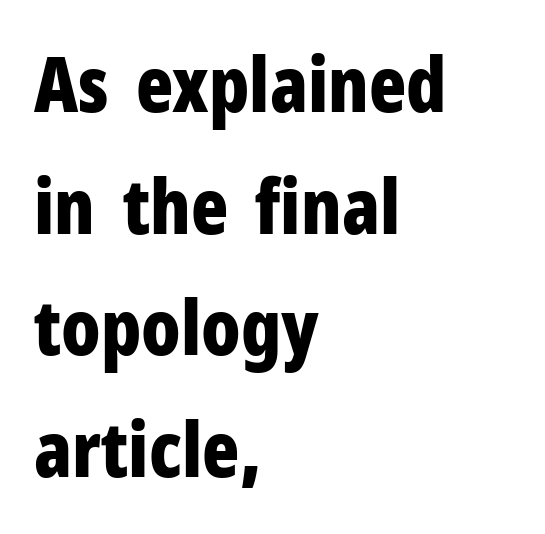
{"serif": "no", "italic": "no", "bold": "yes", "weight": "bold", "width": "condensed", "stroke_contrast": "low", "x_height": "medium", "monospaced": "no", "underline": "no", "align": "left", "line_spacing": "normal", "line_spacing_ratio": 1.58, "letter_spacing": "normal", "letter_spacing_em": 0.0, "glyph_px": 77}
